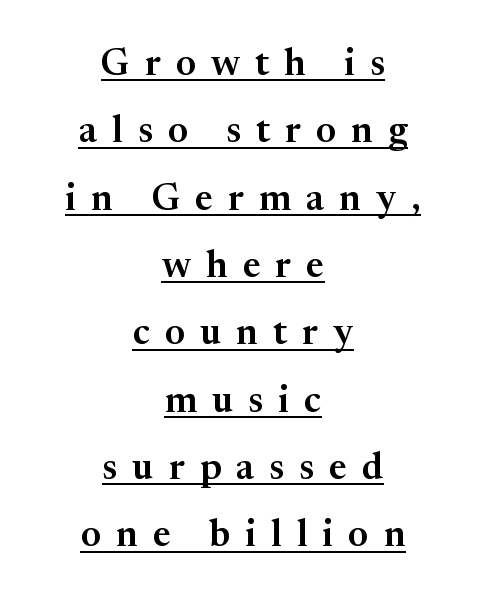
The image shows 37 px serif type, upright; set centered, line spacing 1.82x, unusually wide letter spacing (+0.41 em), underlined; medium stroke contrast and a medium x-height.
